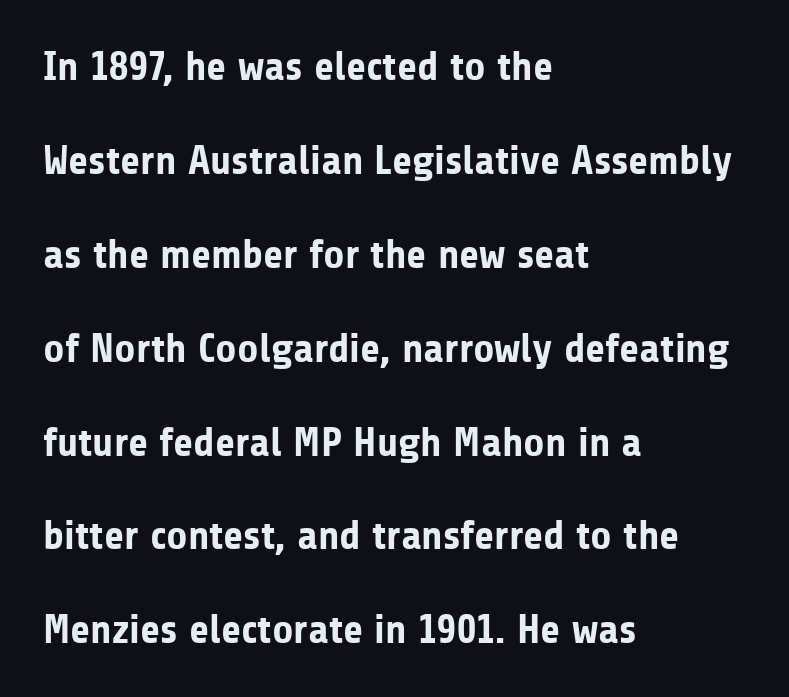
The image shows 41 px bold sans-serif type, upright; set left-aligned, loose line spacing (2.29x), normal letter spacing, not underlined; low stroke contrast and a medium x-height.
